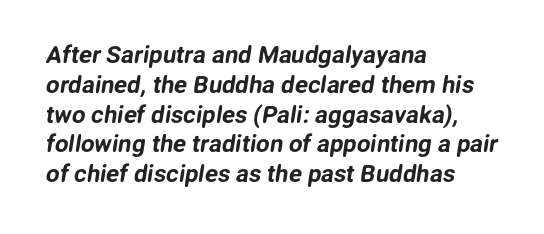
The image shows 24 px text type; set left-aligned, line spacing 1.24x, normal letter spacing, not underlined.
